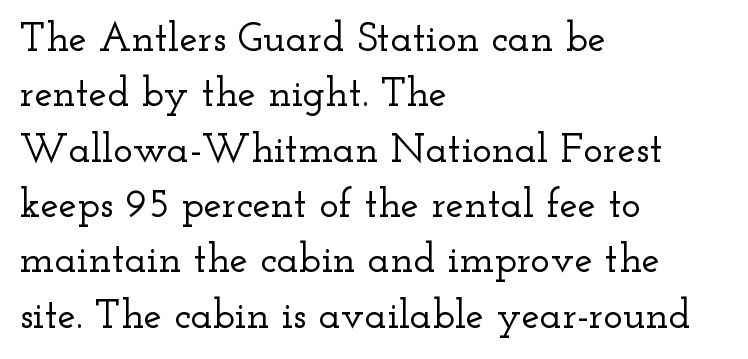
{"serif": "yes", "italic": "no", "width": "wide", "stroke_contrast": "low", "x_height": "small", "monospaced": "no", "underline": "no", "align": "left", "line_spacing": "normal", "line_spacing_ratio": 1.35, "letter_spacing": "normal", "letter_spacing_em": 0.0, "glyph_px": 41}
